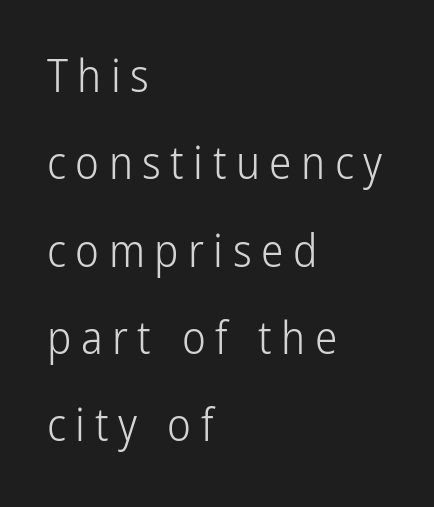
The image shows 45 px light, condensed sans-serif type, upright; set left-aligned, loose line spacing (1.94x), unusually wide letter spacing (+0.21 em), not underlined; low stroke contrast and a medium x-height.
